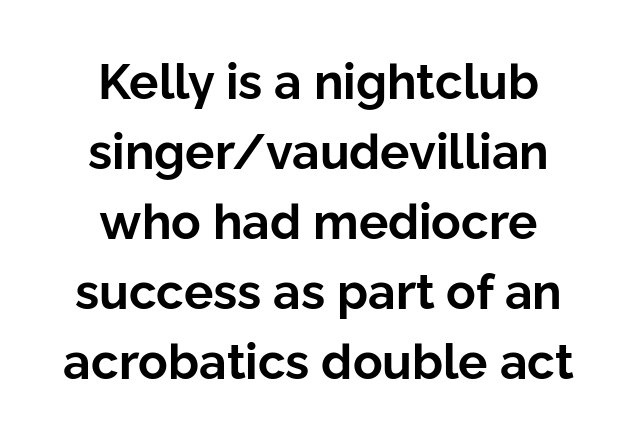
The image shows 49 px bold sans-serif type, upright; set centered, normal line spacing (1.43x), normal letter spacing, not underlined; low stroke contrast and a medium x-height.
